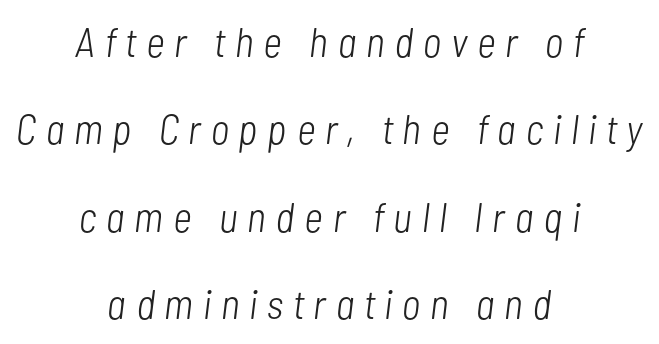
The image shows 41 px light, condensed type, italic (leaning right); set centered, loose line spacing (2.13x), unusually wide letter spacing (+0.24 em), not underlined; low stroke contrast and a medium x-height.
